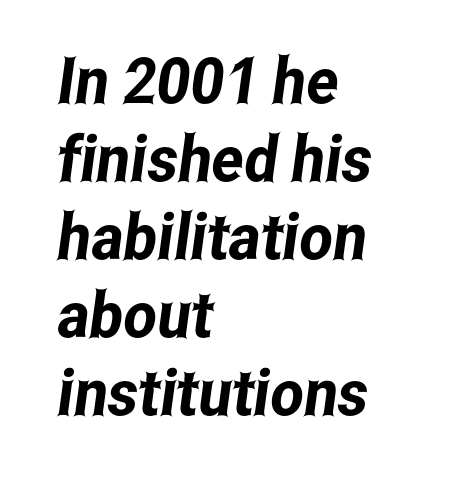
Regarding serifs, this sample does without them. The area under the type is left untouched. Spacing between characters is what you'd get straight out of the box. The lines are quadded left. These lines are rendered in a variable-pitch font.
